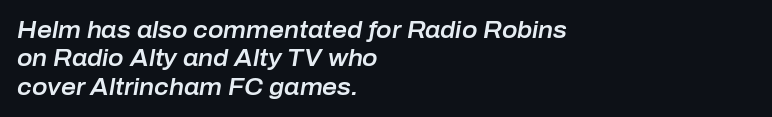
{"italic": "yes", "lean": "right", "slant_degrees": 10, "underline": "no", "align": "left", "line_spacing_ratio": 1.23, "letter_spacing": "normal", "letter_spacing_em": 0.0, "glyph_px": 23}
